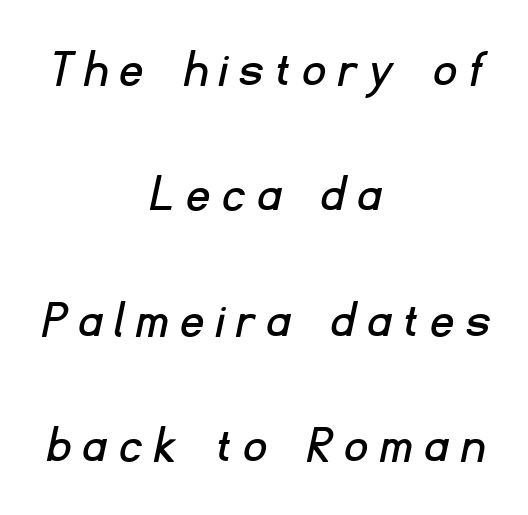
The image shows 54 px sans-serif type; set centered, loose line spacing (2.32x), unusually wide letter spacing (+0.26 em), not underlined; low stroke contrast and a small x-height.
